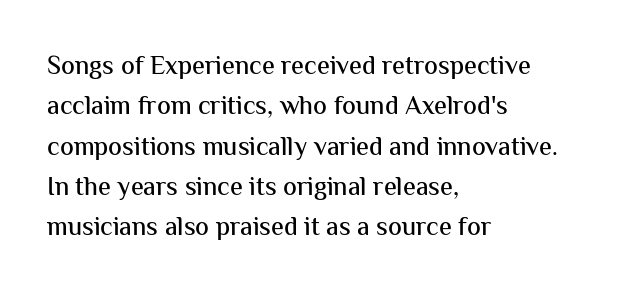
Q: Is the text italic (slanted)? A: No, it is upright.
Q: Is the text underlined? A: No.
Q: How is the paragraph aligned? A: Left-aligned.
Q: Is the spacing between letters normal or unusually wide? A: Normal.
Q: Is the spacing between lines tight, normal or loose? A: Normal.
